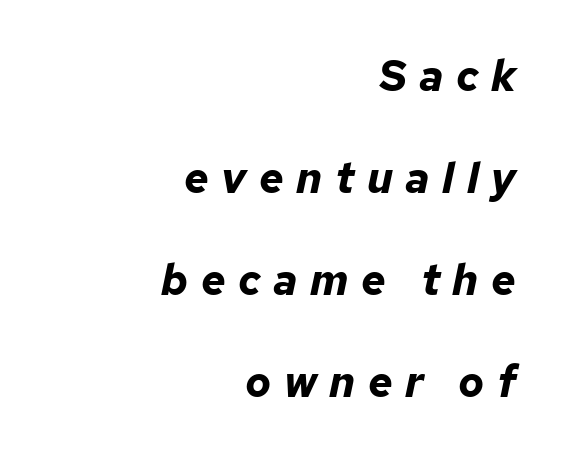
{"italic": "yes", "lean": "right", "slant_degrees": 12, "bold": "yes", "weight": "bold", "width": "normal", "stroke_contrast": "low", "x_height": "medium", "monospaced": "no", "underline": "no", "align": "right", "line_spacing": "loose", "line_spacing_ratio": 2.37, "letter_spacing": "wide", "letter_spacing_em": 0.29, "glyph_px": 43}
